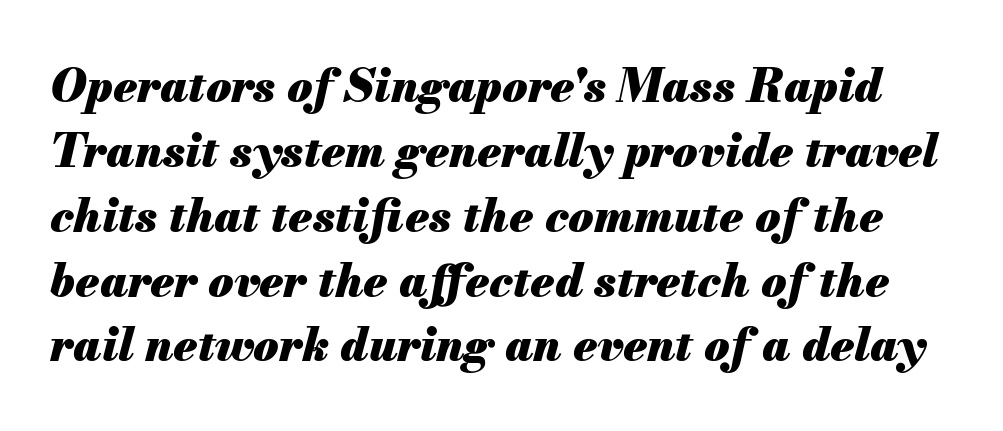
{"italic": "yes", "lean": "right", "slant_degrees": 13, "bold": "yes", "weight": "heavy", "width": "normal", "stroke_contrast": "medium", "x_height": "small", "monospaced": "no", "underline": "no", "line_spacing": "normal", "line_spacing_ratio": 1.41, "letter_spacing": "normal", "letter_spacing_em": 0.0, "glyph_px": 46}
